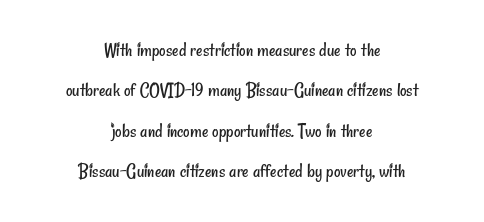
No heavy texture on the line: the type isn't bold. This sample trades compactness for vertical openness between lines. Unmarked baselines from the first word to the last. The letterforms sit shoulder to shoulder at normal distance. Which margin do the lines hug? Neither — every line sits in the middle.
